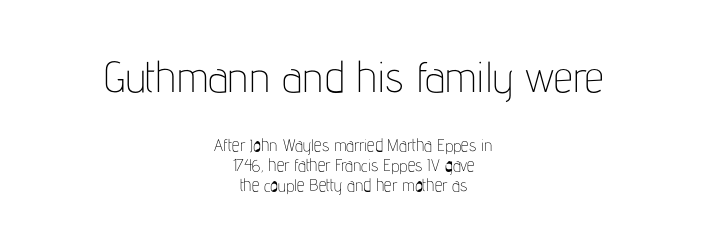
{"serif": "no", "italic": "no", "bold": "no", "weight": "thin", "width": "condensed", "stroke_contrast": "low", "x_height": "medium", "monospaced": "no", "underline": "no", "align": "center", "line_spacing_ratio": 1.16, "letter_spacing": "normal", "letter_spacing_em": 0.0, "larger_block": "first", "size_ratio": 2.53, "glyph_px": 43}
